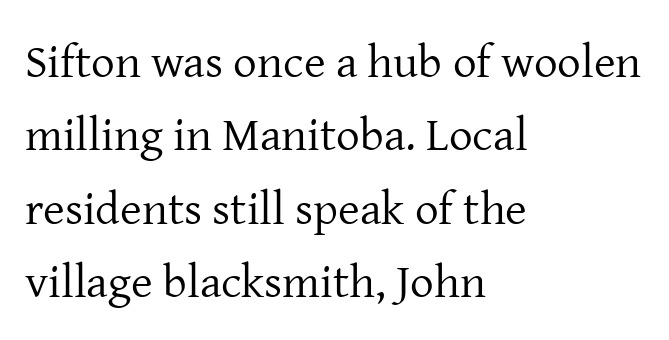
Honestly, there is no underline to notice here at all. Upright lettering throughout. The font sits on the lighter half of the weight spectrum, regular included. The face used here is proportionally spaced, like ordinary book or web type.
